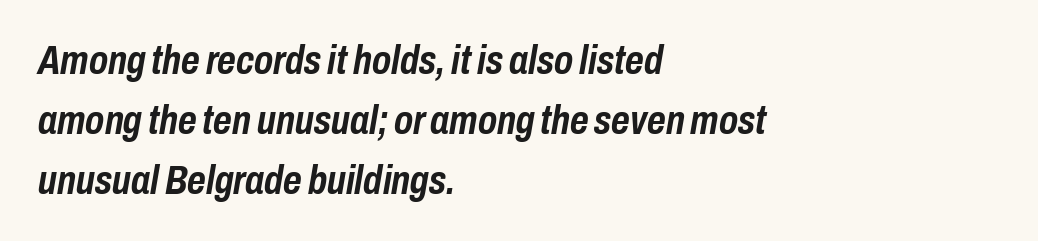
The image shows 40 px semibold, condensed type, italic (leaning right); set left-aligned, normal line spacing (1.5x), normal letter spacing, not underlined; low stroke contrast and a medium x-height.
